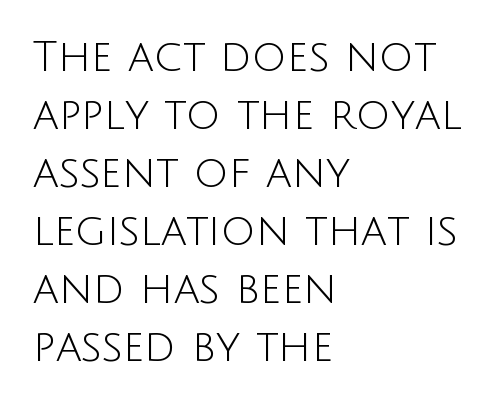
The image shows 43 px light sans-serif type, upright; set left-aligned, normal line spacing (1.35x), normal letter spacing, not underlined; low stroke contrast and a large x-height.
